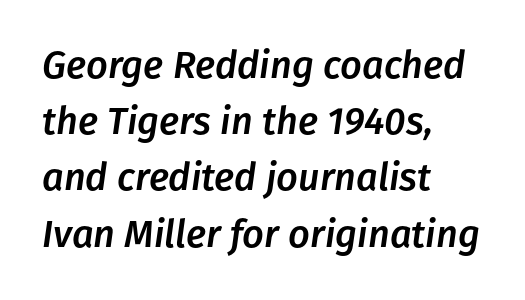
Q: Is the text italic (slanted)? A: Yes, it leans right by about 8 degrees.
Q: Is the text underlined? A: No.
Q: How is the paragraph aligned? A: Left-aligned.
Q: Is the spacing between letters normal or unusually wide? A: Normal.
Q: Is the spacing between lines tight, normal or loose? A: Normal.
Q: Width (condensed, normal, or wide)? A: Normal.
Q: Stroke contrast? A: Low.
Q: x-height? A: Medium.
Q: Monospaced? A: No.
